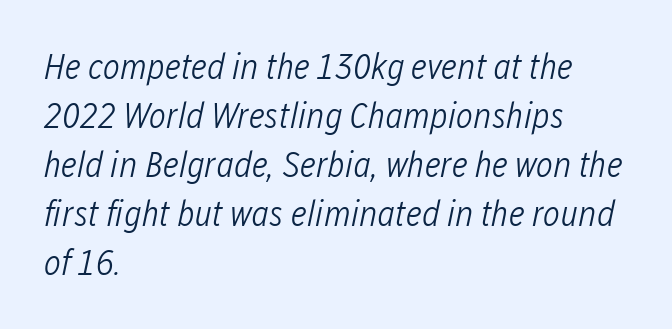
Q: Is the text bold? A: No.
Q: Is the text italic (slanted)? A: Yes, it leans right by about 12 degrees.
Q: Is the text underlined? A: No.
Q: How is the paragraph aligned? A: Left-aligned.
Q: Is the spacing between letters normal or unusually wide? A: Normal.
Q: Is the spacing between lines tight, normal or loose? A: Normal.
Q: Width (condensed, normal, or wide)? A: Condensed.
Q: Stroke contrast? A: Low.
Q: x-height? A: Medium.
Q: Monospaced? A: No.
